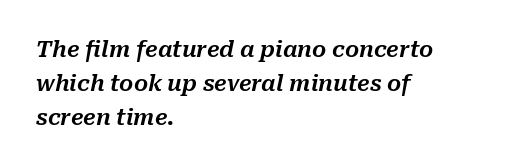
Q: Is the text italic (slanted)? A: Yes, it leans right by about 10 degrees.
Q: Is the text underlined? A: No.
Q: How is the paragraph aligned? A: Left-aligned.
Q: Is the spacing between letters normal or unusually wide? A: Normal.
Q: Is the spacing between lines tight, normal or loose? A: Normal.
